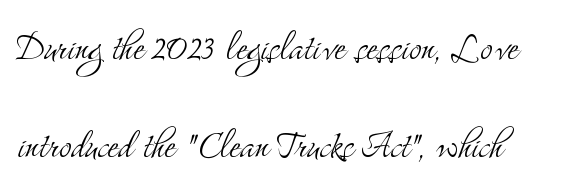
The characters display serif detailing at their extremities. Plain, unruled lines of type. No extra tracking has been applied to these lines. Here the designer chose a conventional face with non-uniform glyph widths.
